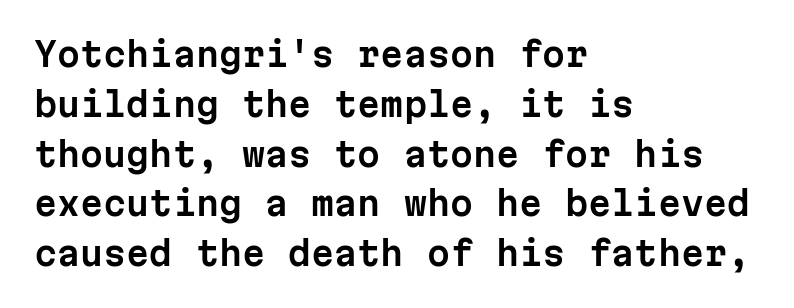
{"serif": "no", "italic": "no", "width": "normal", "stroke_contrast": "low", "x_height": "medium", "monospaced": "yes", "underline": "no", "align": "left", "line_spacing": "normal", "line_spacing_ratio": 1.51, "letter_spacing": "normal", "letter_spacing_em": 0.0, "glyph_px": 33}
